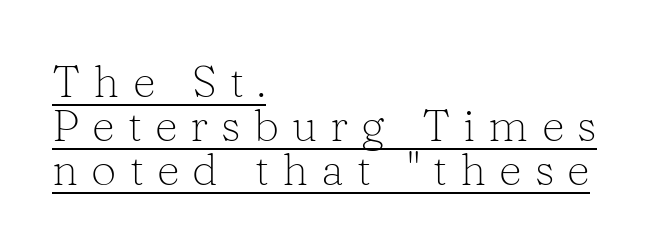
{"serif": "yes", "italic": "no", "bold": "no", "weight": "light", "width": "normal", "stroke_contrast": "low", "x_height": "medium", "monospaced": "no", "underline": "yes", "align": "left", "line_spacing": "tight", "line_spacing_ratio": 0.98, "letter_spacing": "wide", "letter_spacing_em": 0.29, "glyph_px": 45}
